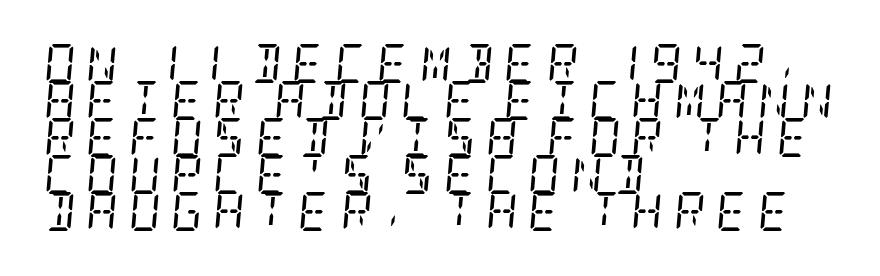
The lines in this sample share a left origin and differ only in where they stop. Plain, unruled lines of type. Notice how descenders almost collide with the ascenders below — that's tight leading. Observe the serifs anchoring each vertical stroke in this sample.
